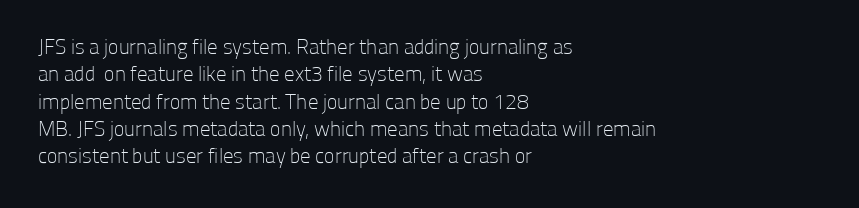
Q: Is the text bold? A: No.
Q: Is the text italic (slanted)? A: No, it is upright.
Q: Is the text underlined? A: No.
Q: How is the paragraph aligned? A: Left-aligned.
Q: Is the spacing between letters normal or unusually wide? A: Normal.
Q: Is the spacing between lines tight, normal or loose? A: Normal.
